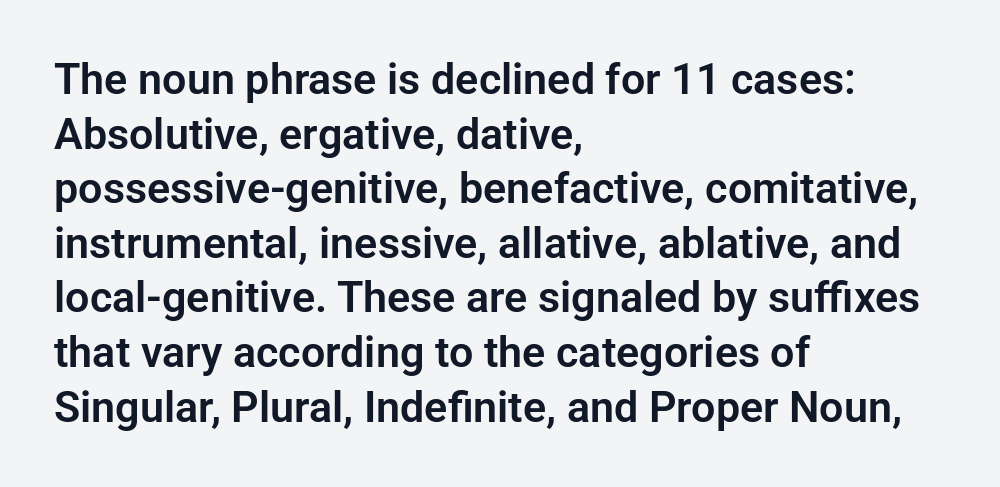
The image shows 43 px sans-serif type, upright; set left-aligned, normal line spacing (1.27x), normal letter spacing, not underlined; low stroke contrast and a medium x-height.
